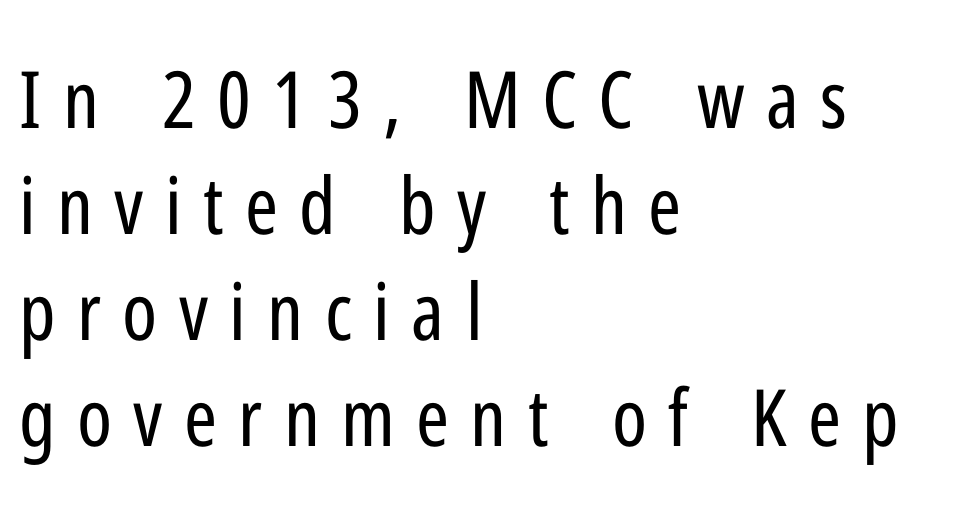
Where is the straight margin? On the left. No feet cap the strokes, marking this as sans-serif type. Do the letters lean? They stand straight. The tracking jumps out immediately: characters are airy and widely separated. The space beneath each line is pristine and unruled.
